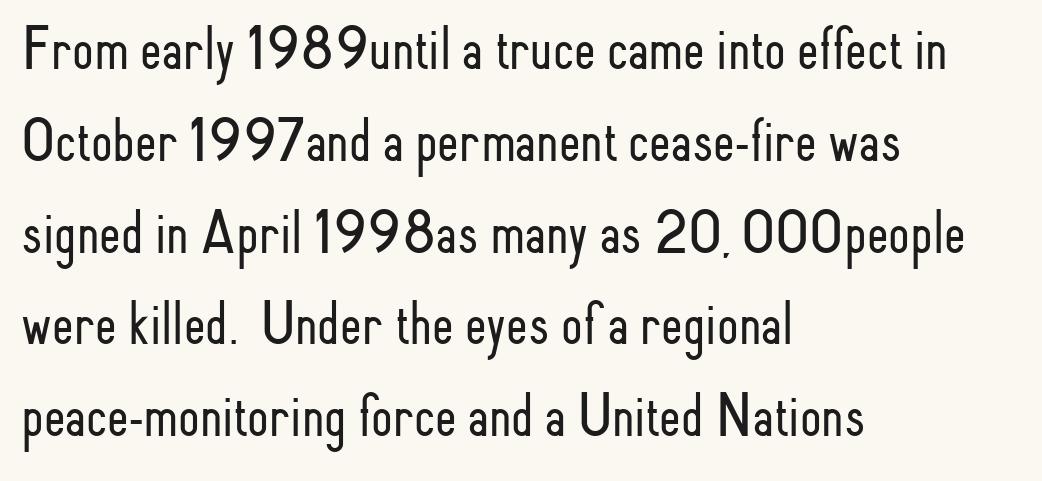
Q: Is the text bold? A: No.
Q: Is the text italic (slanted)? A: No, it is upright.
Q: Is the typeface a serif or a sans-serif typeface? A: Sans-serif.
Q: Is the text underlined? A: No.
Q: How is the paragraph aligned? A: Left-aligned.
Q: Is the spacing between letters normal or unusually wide? A: Normal.
Q: Is the spacing between lines tight, normal or loose? A: Normal.
Q: Width (condensed, normal, or wide)? A: Condensed.
Q: Stroke contrast? A: Low.
Q: x-height? A: Small.
Q: Monospaced? A: No.
